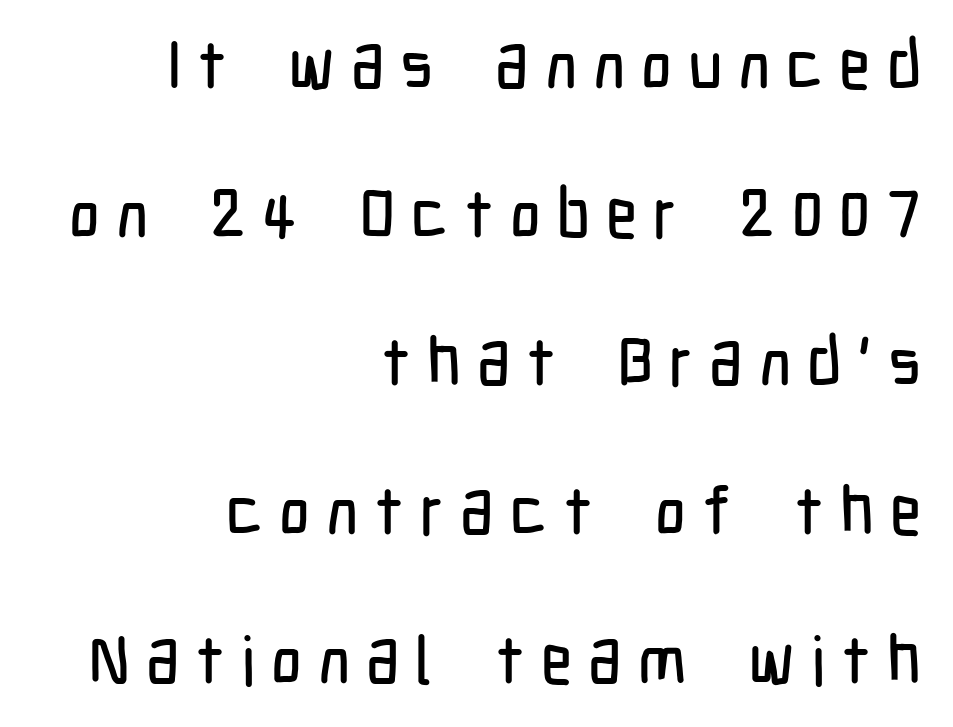
Here the designer chose a conventional face with non-uniform glyph widths. Short and long lines alike share a common ending point at right. Reading down the column, the eye jumps a long way to each next line. I'd call this a sans setting — the letters go barefoot. You can tell it's not italic because the verticals are truly vertical.
